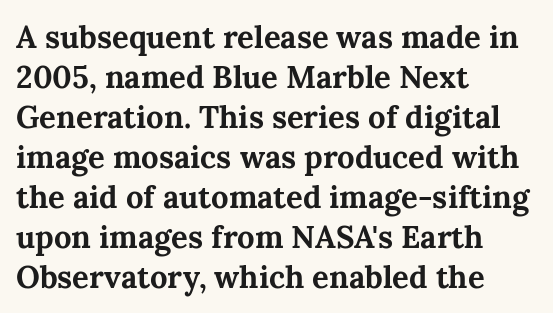
The image shows 31 px bold serif type, upright; set left-aligned, normal line spacing (1.29x), normal letter spacing, not underlined; medium stroke contrast and a medium x-height.
